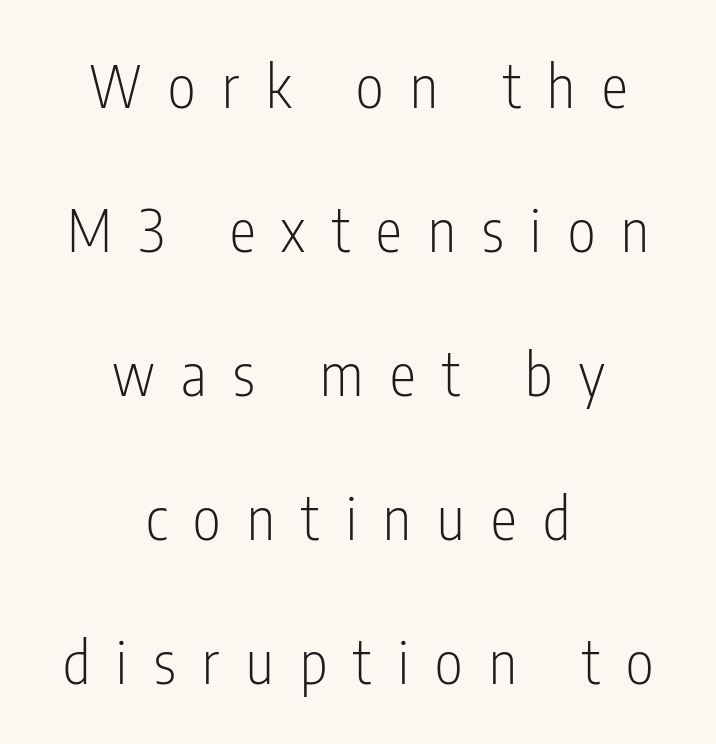
{"serif": "no", "italic": "no", "bold": "no", "weight": "light", "width": "condensed", "stroke_contrast": "low", "x_height": "medium", "monospaced": "no", "underline": "no", "align": "center", "line_spacing": "loose", "line_spacing_ratio": 2.44, "letter_spacing": "wide", "letter_spacing_em": 0.45, "glyph_px": 59}
